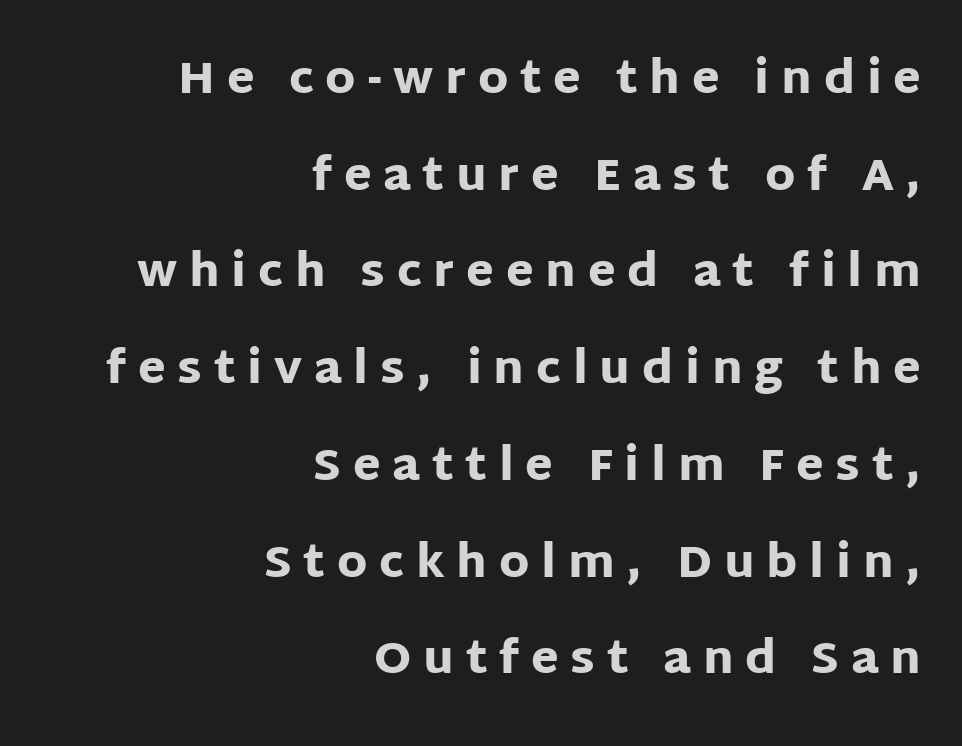
The image shows 45 px heavy sans-serif type, upright; set right-aligned, loose line spacing (2.15x), unusually wide letter spacing (+0.26 em), not underlined; low stroke contrast and a large x-height.
